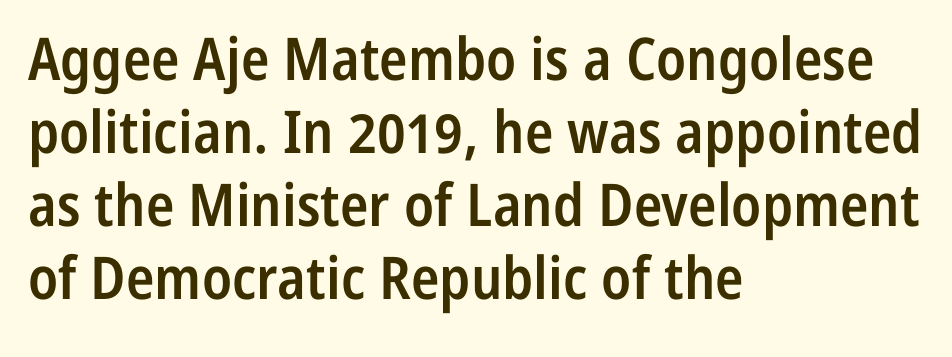
Q: Is the text bold? A: Semi-bold.
Q: Is the text italic (slanted)? A: No, it is upright.
Q: Is the typeface a serif or a sans-serif typeface? A: Sans-serif.
Q: Is the text underlined? A: No.
Q: How is the paragraph aligned? A: Left-aligned.
Q: Is the spacing between letters normal or unusually wide? A: Normal.
Q: Width (condensed, normal, or wide)? A: Condensed.
Q: Stroke contrast? A: Low.
Q: x-height? A: Medium.
Q: Monospaced? A: No.
